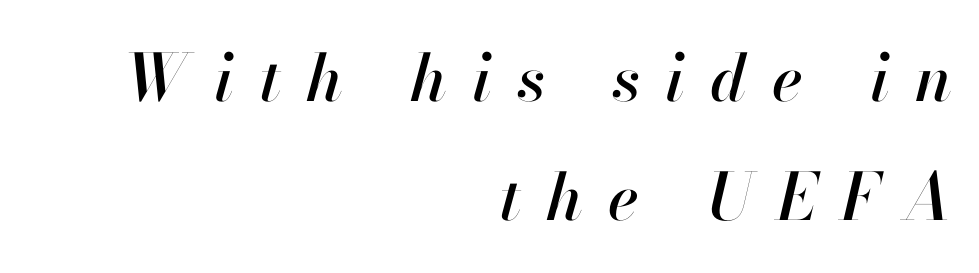
Q: Is the text italic (slanted)? A: Yes, it leans right by about 13 degrees.
Q: Is the text underlined? A: No.
Q: How is the paragraph aligned? A: Right-aligned.
Q: Is the spacing between letters normal or unusually wide? A: Unusually wide.
Q: Width (condensed, normal, or wide)? A: Normal.
Q: Stroke contrast? A: High.
Q: x-height? A: Small.
Q: Monospaced? A: No.
